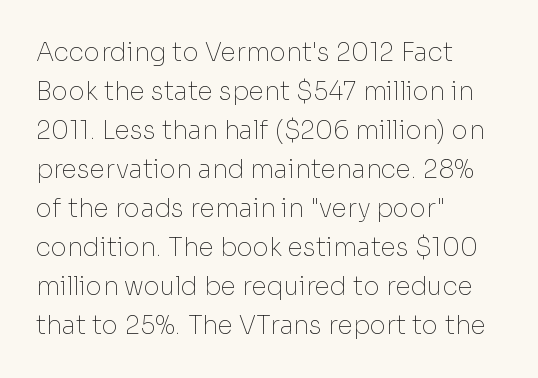
The space between consecutive lines is moderate. In terms of letterspacing, this is plain default setting. This rendering features lettering with no underline. Is the stroke heavy? The answer is a plain regular-or-lighter.
